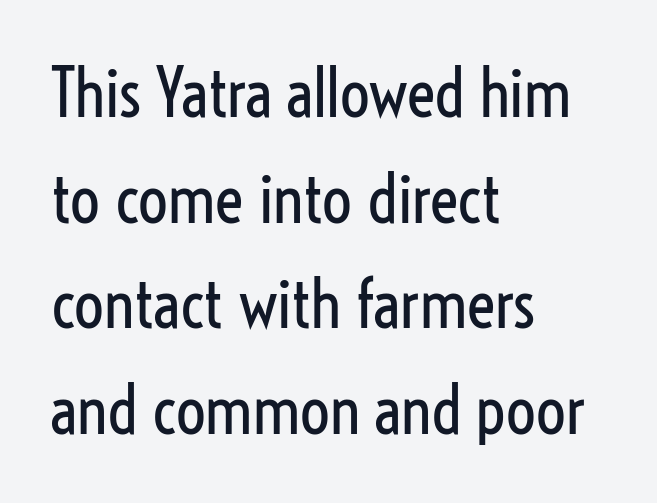
Q: Is the text bold? A: No.
Q: Is the text italic (slanted)? A: No, it is upright.
Q: Is the typeface a serif or a sans-serif typeface? A: Sans-serif.
Q: Is the text underlined? A: No.
Q: How is the paragraph aligned? A: Left-aligned.
Q: Is the spacing between letters normal or unusually wide? A: Normal.
Q: Is the spacing between lines tight, normal or loose? A: Normal.
Q: Width (condensed, normal, or wide)? A: Condensed.
Q: Stroke contrast? A: Low.
Q: x-height? A: Medium.
Q: Monospaced? A: No.
